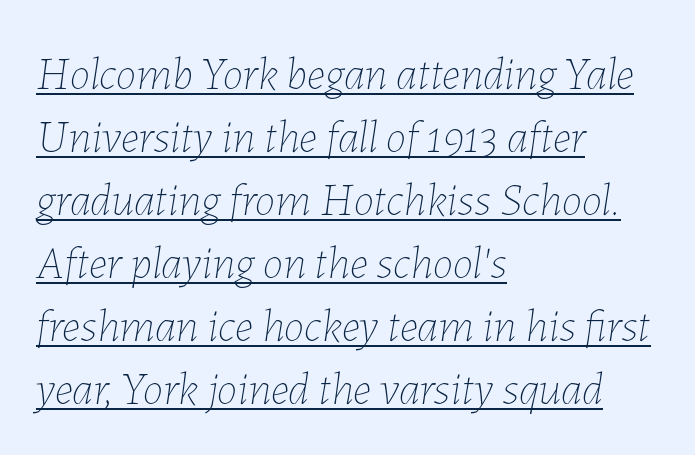
{"italic": "yes", "lean": "right", "slant_degrees": 7, "bold": "no", "weight": "thin", "width": "normal", "stroke_contrast": "low", "x_height": "medium", "monospaced": "no", "underline": "yes", "align": "left", "line_spacing": "normal", "line_spacing_ratio": 1.37, "letter_spacing": "normal", "letter_spacing_em": 0.0, "glyph_px": 46}
